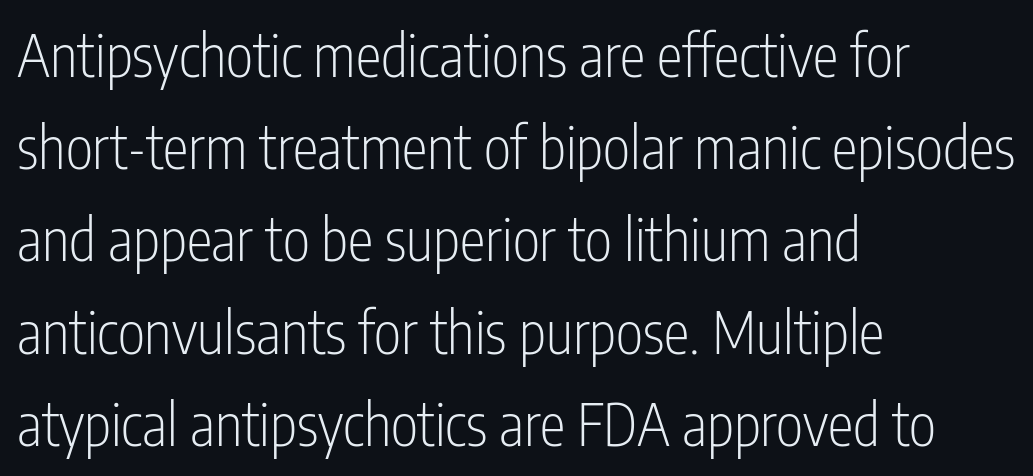
The image shows 58 px light, condensed sans-serif type, upright; set left-aligned, normal line spacing (1.59x), normal letter spacing, not underlined; low stroke contrast and a medium x-height.
